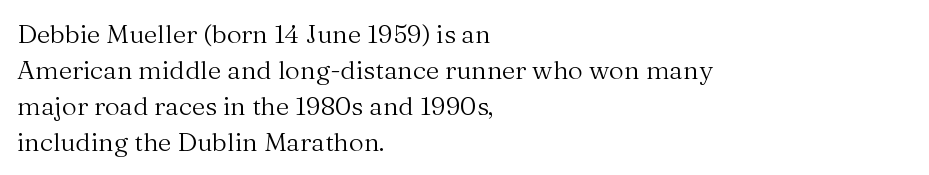
The characters are drawn with everyday or finer stroke widths. Line beginnings align vertically; line endings do not. Rule under the text: the space is simply empty. Words appear dense and cohesive because spacing is normal. Whoever set this chose a conventional vertical rhythm. Rendered with straight, roman letterforms.
